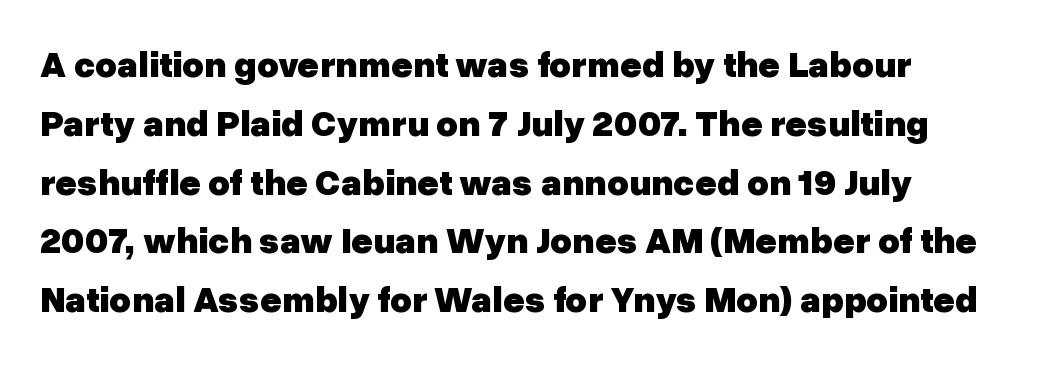
The letters stand upright; this is a roman face. The typesetting leans heavy: a genuine bold. The letters advance in unequal steps, a hallmark of proportional type. Characters follow at the spacing the type designer built in. Does the type have serifs? No, each stem ends abruptly.
